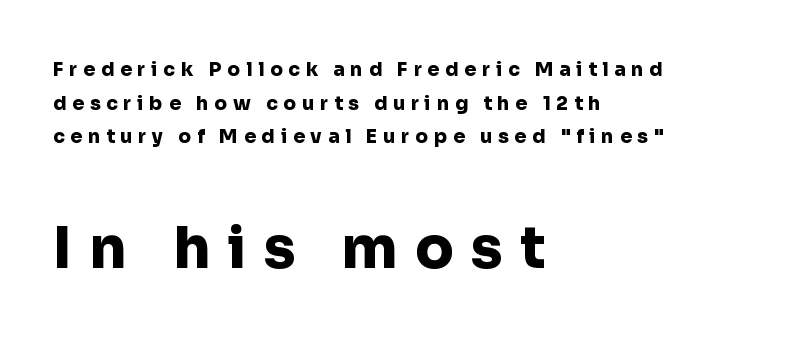
{"serif": "no", "italic": "no", "bold": "yes", "weight": "heavy", "width": "normal", "stroke_contrast": "low", "x_height": "medium", "monospaced": "no", "underline": "no", "align": "left", "line_spacing_ratio": 1.77, "letter_spacing": "wide", "letter_spacing_em": 0.3, "larger_block": "second", "size_ratio": 3.0, "glyph_px": 57}
